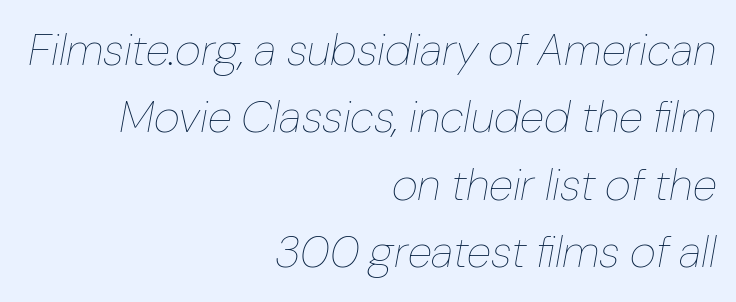
Q: Is the text bold? A: No.
Q: Is the text italic (slanted)? A: Yes, it leans right by about 10 degrees.
Q: Is the text underlined? A: No.
Q: How is the paragraph aligned? A: Right-aligned.
Q: Is the spacing between letters normal or unusually wide? A: Normal.
Q: Is the spacing between lines tight, normal or loose? A: Normal.
Q: Width (condensed, normal, or wide)? A: Normal.
Q: Stroke contrast? A: Low.
Q: x-height? A: Medium.
Q: Monospaced? A: No.
